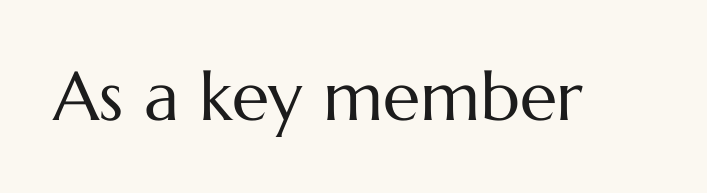
The image shows 68 px regular-weight type, upright; set normal letter spacing, not underlined; medium stroke contrast and a medium x-height.
